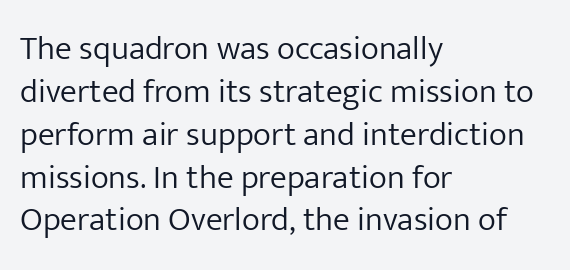
{"serif": "no", "italic": "no", "bold": "no", "weight": "light", "width": "normal", "stroke_contrast": "low", "x_height": "medium", "monospaced": "no", "underline": "no", "align": "left", "line_spacing": "normal", "line_spacing_ratio": 1.26, "letter_spacing": "normal", "letter_spacing_em": 0.0, "glyph_px": 34}
